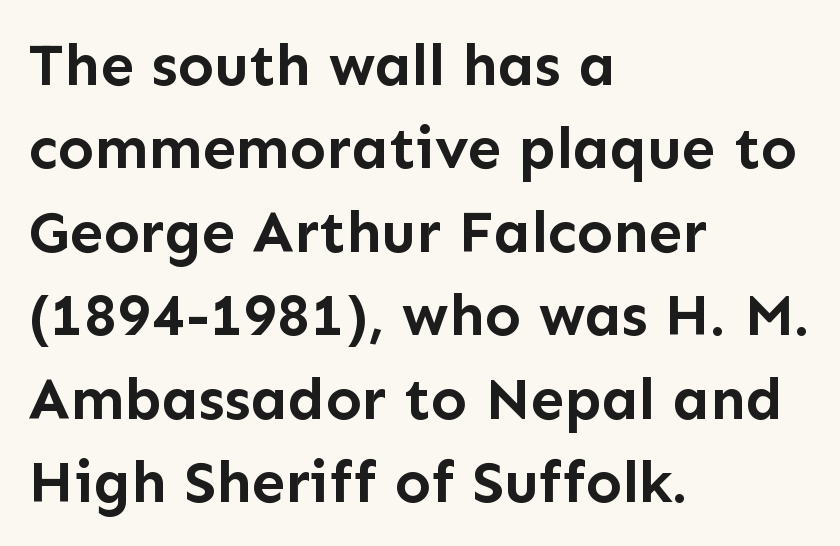
{"serif": "no", "italic": "no", "bold": "yes", "weight": "semibold", "width": "normal", "stroke_contrast": "low", "x_height": "medium", "monospaced": "no", "underline": "no", "align": "left", "line_spacing": "normal", "line_spacing_ratio": 1.39, "letter_spacing": "normal", "letter_spacing_em": 0.0, "glyph_px": 60}
